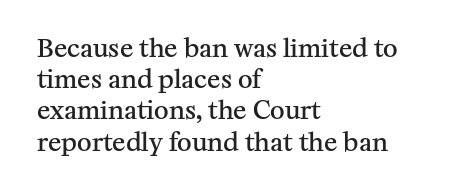
{"italic": "no", "bold": "semi", "underline": "no", "align": "left", "line_spacing": "normal", "line_spacing_ratio": 1.25, "letter_spacing": "normal", "letter_spacing_em": 0.0, "glyph_px": 25}
